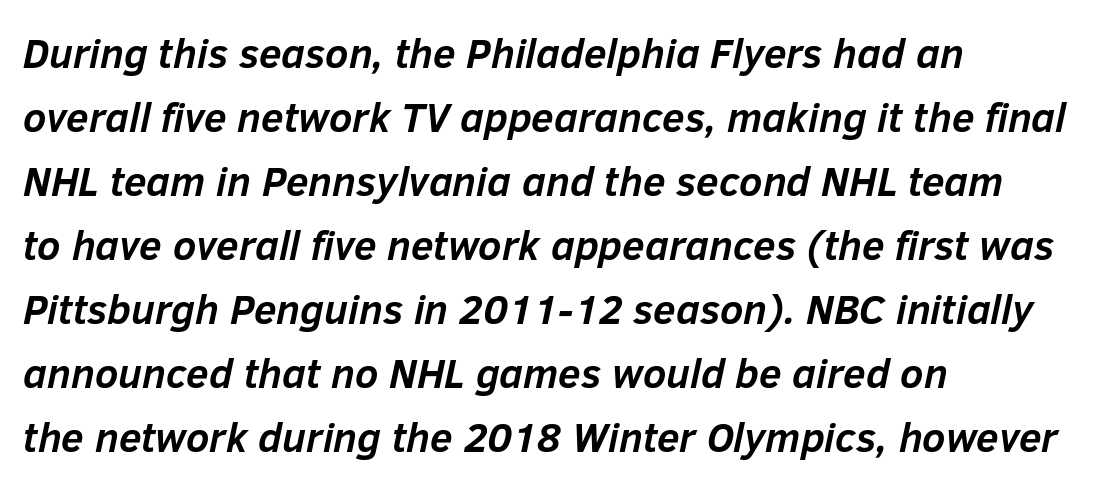
{"italic": "yes", "lean": "right", "slant_degrees": 12, "bold": "yes", "weight": "semibold", "width": "normal", "stroke_contrast": "low", "x_height": "medium", "monospaced": "no", "underline": "no", "align": "left", "line_spacing": "normal", "line_spacing_ratio": 1.56, "letter_spacing": "normal", "letter_spacing_em": 0.0, "glyph_px": 41}
